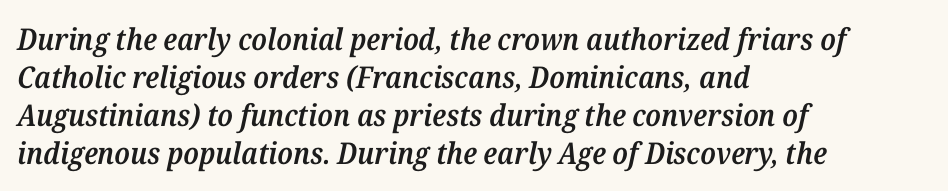
{"serif": "yes", "italic": "yes", "lean": "right", "slant_degrees": 12, "bold": "semi", "weight": "semibold", "width": "normal", "stroke_contrast": "medium", "x_height": "medium", "monospaced": "no", "underline": "no", "align": "left", "line_spacing": "normal", "line_spacing_ratio": 1.27, "letter_spacing": "normal", "letter_spacing_em": 0.0, "glyph_px": 30}
